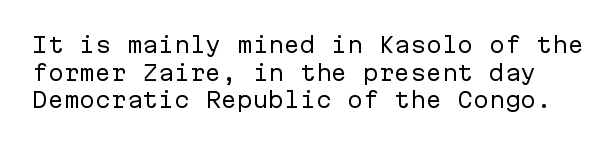
The image shows 21 px text type, upright; set normal line spacing (1.31x), normal letter spacing, not underlined.
